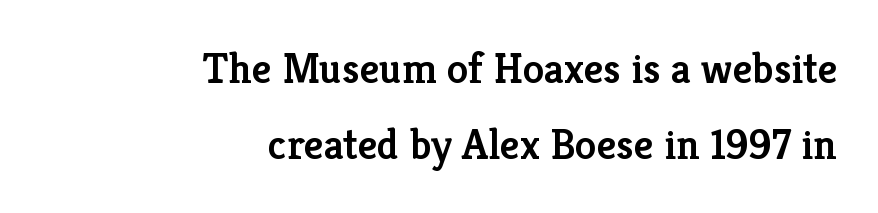
The face used here is proportionally spaced, like ordinary book or web type. Regarding serifs, this sample has them. Ascenders rise straight up at ninety degrees. Each row of text sits above clean, open space. Alignment: flush right.
